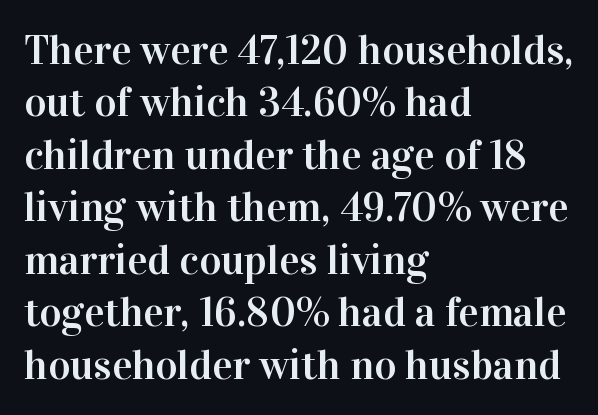
Q: Is the text italic (slanted)? A: No, it is upright.
Q: Is the typeface a serif or a sans-serif typeface? A: Serif.
Q: Is the text underlined? A: No.
Q: How is the paragraph aligned? A: Left-aligned.
Q: Is the spacing between letters normal or unusually wide? A: Normal.
Q: Is the spacing between lines tight, normal or loose? A: Normal.
Q: Width (condensed, normal, or wide)? A: Normal.
Q: Stroke contrast? A: High.
Q: x-height? A: Medium.
Q: Monospaced? A: No.
